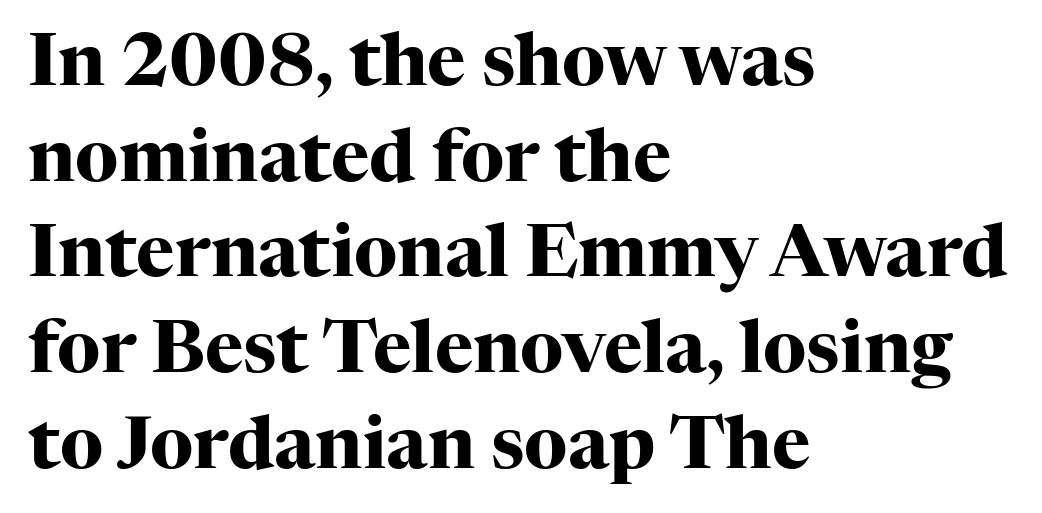
Q: Is the text bold? A: Yes.
Q: Is the text italic (slanted)? A: No, it is upright.
Q: Is the typeface a serif or a sans-serif typeface? A: Serif.
Q: Is the text underlined? A: No.
Q: How is the paragraph aligned? A: Left-aligned.
Q: Is the spacing between letters normal or unusually wide? A: Normal.
Q: Is the spacing between lines tight, normal or loose? A: Normal.
Q: Width (condensed, normal, or wide)? A: Normal.
Q: Stroke contrast? A: High.
Q: x-height? A: Medium.
Q: Monospaced? A: No.
